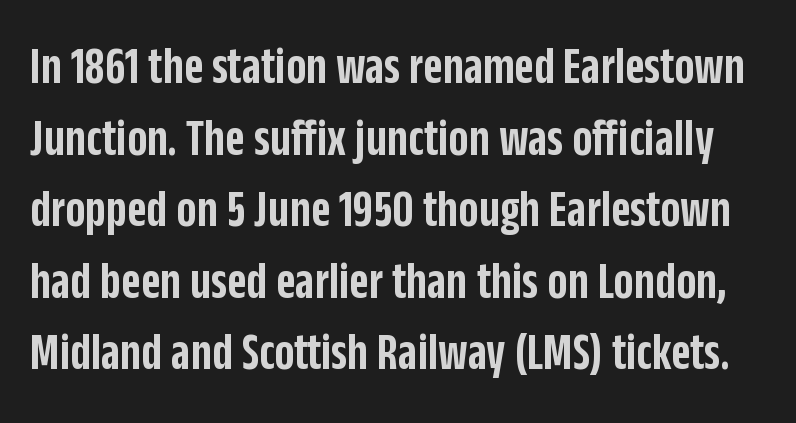
The image shows 53 px semibold, condensed sans-serif type, upright; set normal line spacing (1.35x), normal letter spacing, not underlined; low stroke contrast and a large x-height.
